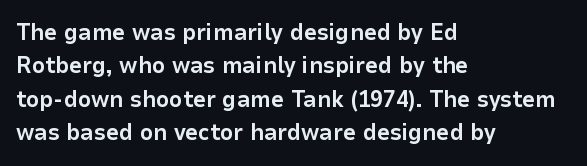
Q: Is the text bold? A: Yes.
Q: Is the text italic (slanted)? A: No, it is upright.
Q: Is the text underlined? A: No.
Q: How is the paragraph aligned? A: Left-aligned.
Q: Is the spacing between letters normal or unusually wide? A: Normal.
Q: Is the spacing between lines tight, normal or loose? A: Normal.
